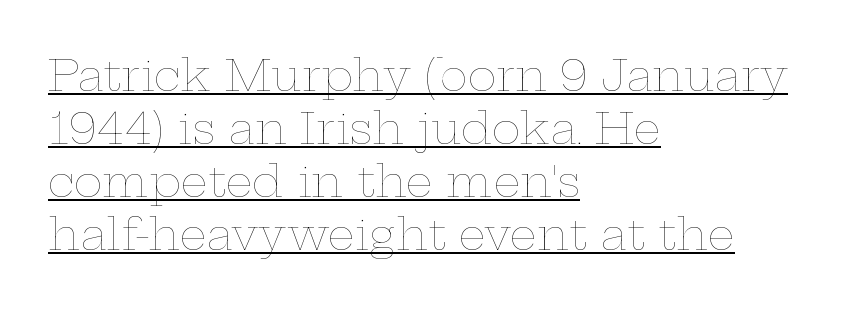
The image shows 43 px thin, wide type, upright; set left-aligned, line spacing 1.23x, normal letter spacing, underlined; low stroke contrast and a medium x-height.
